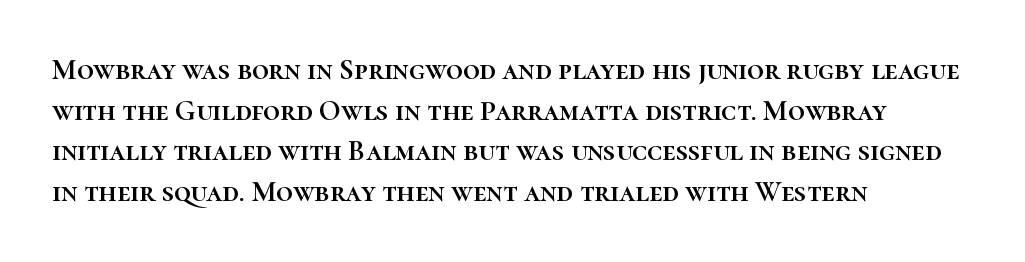
The image shows 29 px text type, upright; set left-aligned, normal line spacing (1.4x), normal letter spacing, not underlined; high stroke contrast and a medium x-height.
